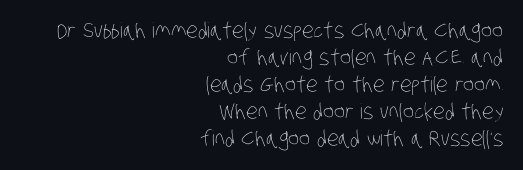
Q: Is the text bold? A: No.
Q: Is the text underlined? A: No.
Q: How is the paragraph aligned? A: Right-aligned.
Q: Is the spacing between letters normal or unusually wide? A: Normal.
Q: Is the spacing between lines tight, normal or loose? A: Normal.
